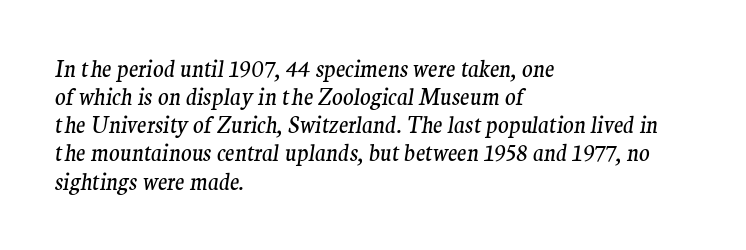
{"italic": "yes", "lean": "right", "slant_degrees": 9, "bold": "no", "underline": "no", "align": "left", "line_spacing": "normal", "line_spacing_ratio": 1.28, "letter_spacing": "normal", "letter_spacing_em": 0.0, "glyph_px": 22}
